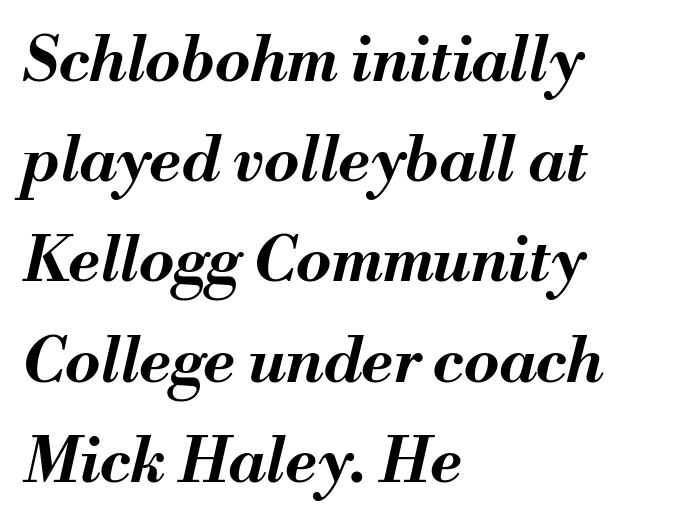
The image shows 63 px bold type, italic (leaning right); set left-aligned, normal line spacing (1.59x), normal letter spacing, not underlined; medium stroke contrast and a small x-height.
